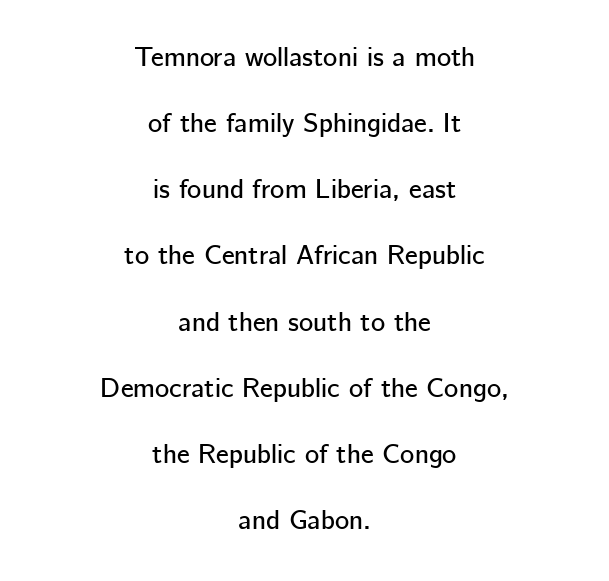
Q: Is the text italic (slanted)? A: No, it is upright.
Q: Is the text underlined? A: No.
Q: How is the paragraph aligned? A: Centered.
Q: Is the spacing between letters normal or unusually wide? A: Normal.
Q: Is the spacing between lines tight, normal or loose? A: Loose.
